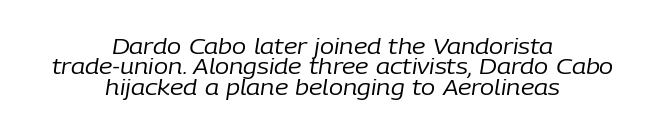
The image shows 21 px text type, italic (leaning right); set centered, tight line spacing (0.97x), normal letter spacing, not underlined.
